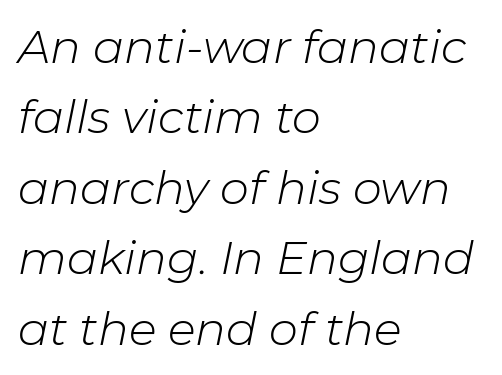
The image shows 46 px light type, italic (leaning right); set left-aligned, normal line spacing (1.53x), normal letter spacing, not underlined; low stroke contrast and a medium x-height.
